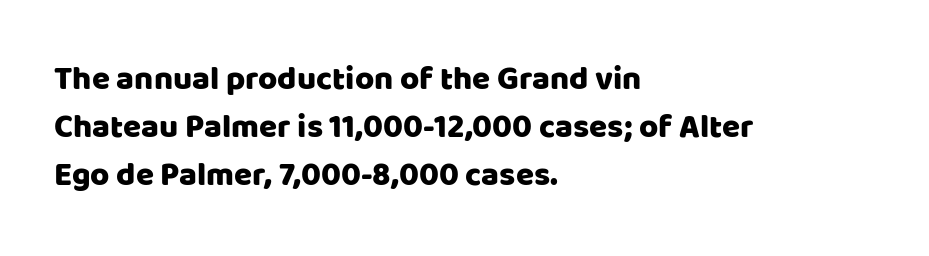
Q: Is the text italic (slanted)? A: No, it is upright.
Q: Is the typeface a serif or a sans-serif typeface? A: Sans-serif.
Q: Is the text underlined? A: No.
Q: How is the paragraph aligned? A: Left-aligned.
Q: Is the spacing between letters normal or unusually wide? A: Normal.
Q: Is the spacing between lines tight, normal or loose? A: Normal.
Q: Width (condensed, normal, or wide)? A: Normal.
Q: Stroke contrast? A: Low.
Q: x-height? A: Large.
Q: Monospaced? A: No.
